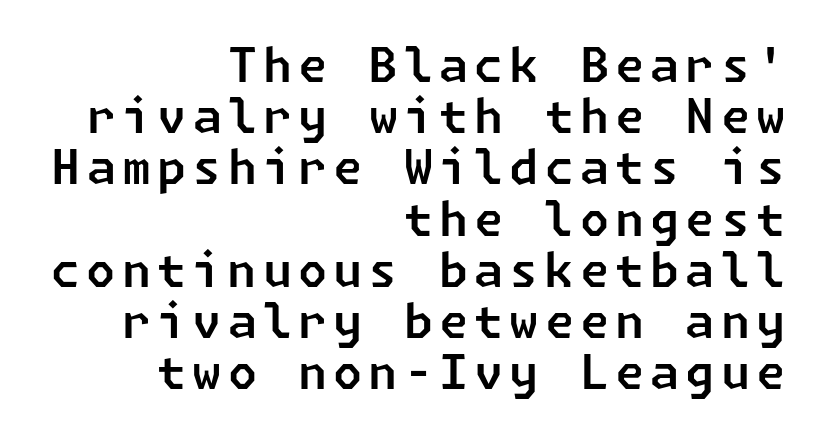
{"serif": "no", "width": "normal", "stroke_contrast": "low", "x_height": "medium", "underline": "no", "align": "right", "line_spacing": "tight", "line_spacing_ratio": 1.09, "glyph_px": 47}
